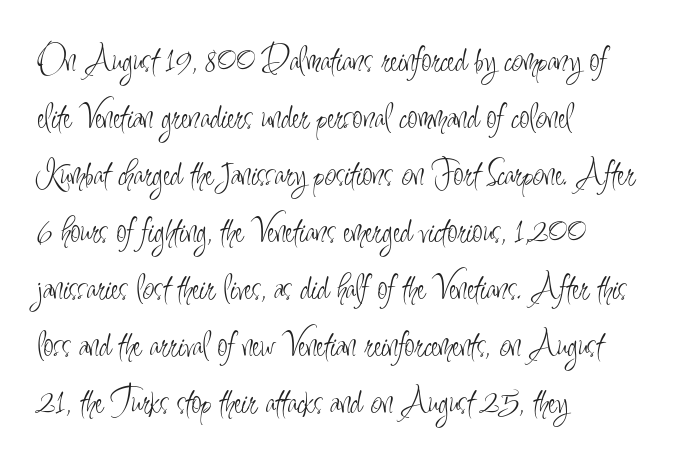
Q: Is the text bold? A: No.
Q: Is the typeface a serif or a sans-serif typeface? A: Sans-serif.
Q: Is the text underlined? A: No.
Q: How is the paragraph aligned? A: Left-aligned.
Q: Is the spacing between letters normal or unusually wide? A: Normal.
Q: Is the spacing between lines tight, normal or loose? A: Normal.
Q: Width (condensed, normal, or wide)? A: Condensed.
Q: Stroke contrast? A: Low.
Q: x-height? A: Small.
Q: Monospaced? A: No.
